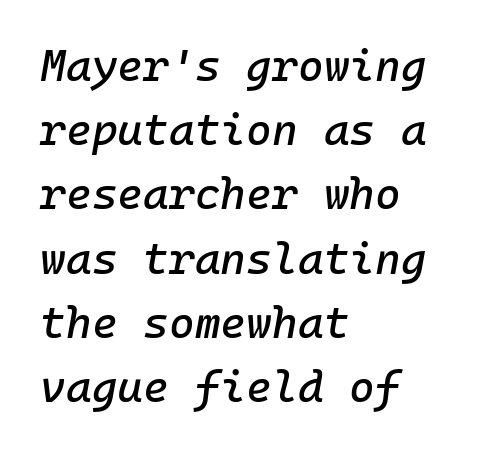
The image shows 44 px text type, italic (leaning right); set left-aligned, normal line spacing (1.46x), normal letter spacing, not underlined; low stroke contrast and a medium x-height.
